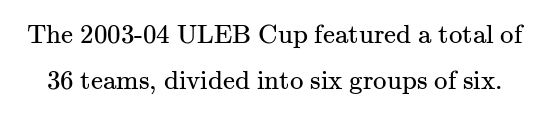
The image shows 27 px text type, upright; set normal line spacing (1.7x), normal letter spacing, not underlined.
